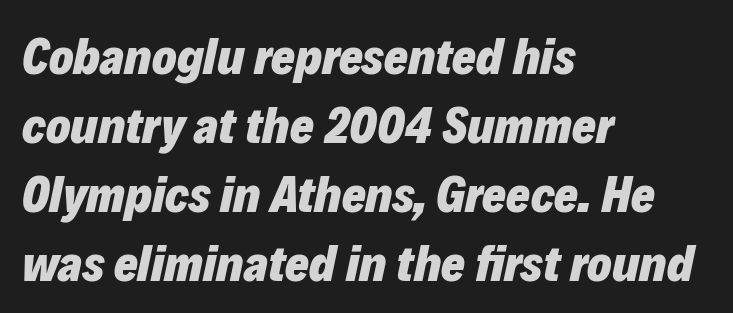
The image shows 51 px heavy type, italic (leaning right); set left-aligned, normal line spacing (1.35x), normal letter spacing, not underlined; low stroke contrast and a medium x-height.
